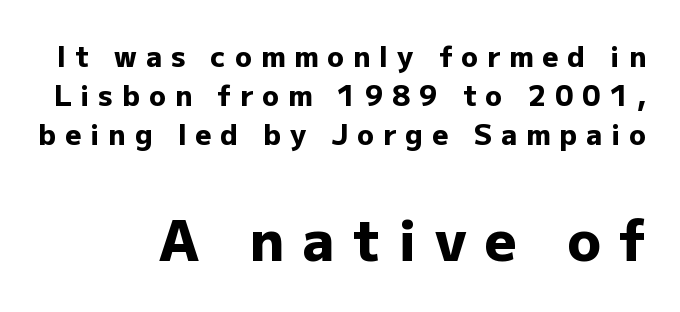
{"serif": "no", "italic": "no", "bold": "yes", "weight": "heavy", "width": "normal", "stroke_contrast": "low", "x_height": "medium", "monospaced": "no", "underline": "no", "line_spacing": "normal", "line_spacing_ratio": 1.39, "letter_spacing": "wide", "letter_spacing_em": 0.32, "larger_block": "second", "size_ratio": 2.0, "glyph_px": 56}
